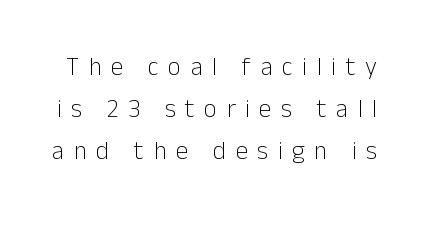
{"italic": "no", "bold": "no", "underline": "no", "line_spacing": "normal", "line_spacing_ratio": 1.69, "letter_spacing": "wide", "letter_spacing_em": 0.38, "glyph_px": 25}
